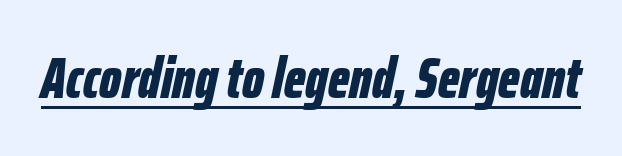
{"italic": "yes", "lean": "right", "slant_degrees": 12, "bold": "yes", "weight": "bold", "width": "condensed", "stroke_contrast": "low", "x_height": "medium", "monospaced": "no", "underline": "yes", "letter_spacing": "normal", "letter_spacing_em": 0.0, "glyph_px": 58}
